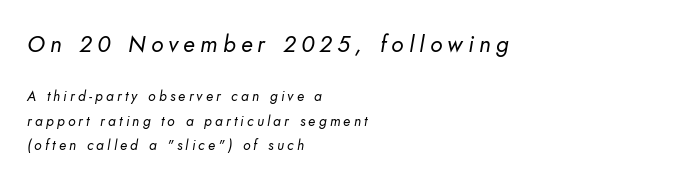
The image shows 23 px text type; set left-aligned, line spacing 1.76x, unusually wide letter spacing (+0.23 em), not underlined; the first (top) block is 1.64x larger.
